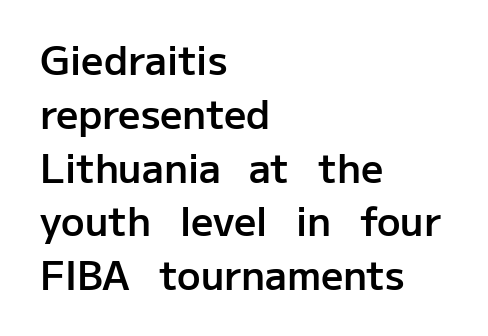
The image shows 39 px semibold sans-serif type, upright; set left-aligned, normal line spacing (1.38x), normal letter spacing, not underlined; low stroke contrast and a medium x-height.
